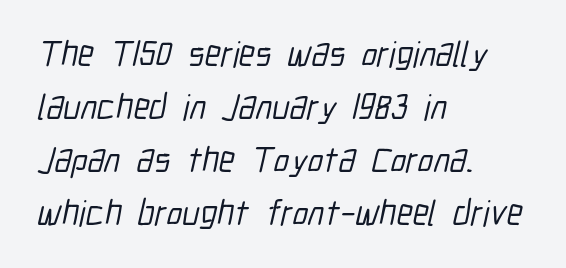
The image shows 36 px condensed sans-serif type; set left-aligned, normal line spacing (1.47x), normal letter spacing, not underlined; low stroke contrast and a medium x-height.
